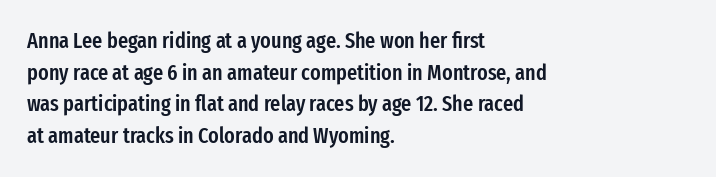
The passage shown stacks its lines at a standard gap. Beneath every word, the page is bare. The compositor pushed each line to the left boundary. Tall strokes in this sample are plumb rather than angled.
